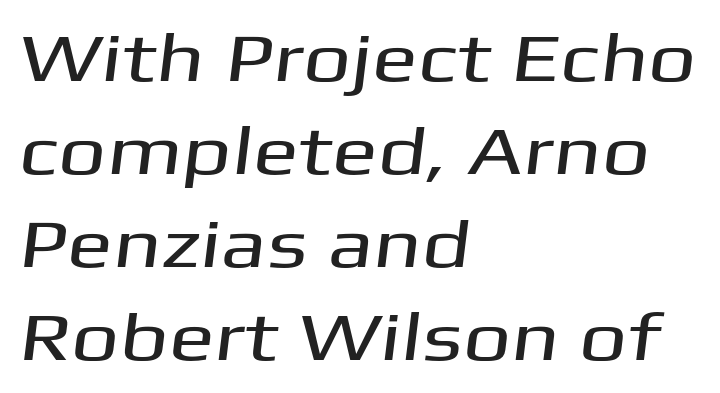
{"serif": "no", "width": "wide", "stroke_contrast": "medium", "x_height": "medium", "monospaced": "no", "underline": "no", "align": "left", "line_spacing": "normal", "line_spacing_ratio": 1.37, "letter_spacing": "normal", "letter_spacing_em": 0.0, "glyph_px": 68}
